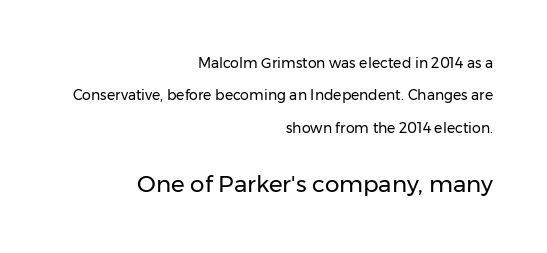
Weight: not bold — regular or lighter. The emphasis by scale lands on block number two, below. Notice how the passage keeps a crisp vertical edge on the right only. Glyph-to-glyph distance matches everyday printed text.
